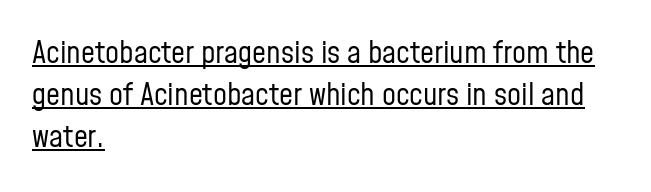
The image shows 31 px regular-weight, condensed sans-serif type, upright; set left-aligned, normal line spacing (1.35x), normal letter spacing, underlined; low stroke contrast and a medium x-height.
